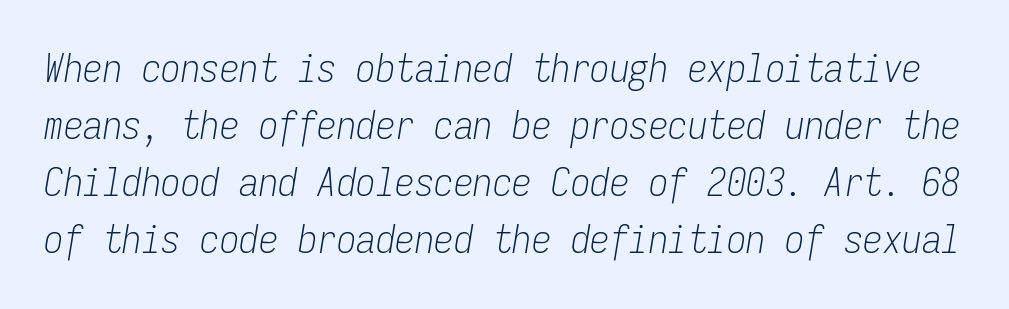
{"italic": "yes", "lean": "right", "slant_degrees": 9, "bold": "no", "weight": "light", "width": "condensed", "stroke_contrast": "low", "x_height": "medium", "monospaced": "yes", "underline": "no", "line_spacing": "normal", "line_spacing_ratio": 1.46, "letter_spacing": "normal", "letter_spacing_em": 0.0, "glyph_px": 39}
